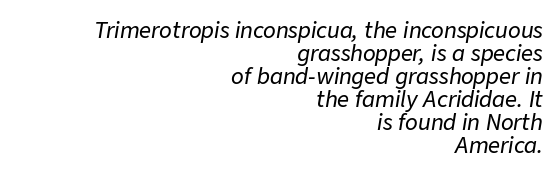
The image shows 21 px text type, italic (leaning right); set right-aligned, tight line spacing (1.1x), normal letter spacing, not underlined.
